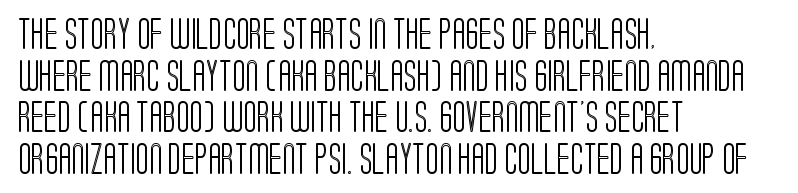
Q: Is the text italic (slanted)? A: No, it is upright.
Q: Is the text underlined? A: No.
Q: How is the paragraph aligned? A: Left-aligned.
Q: Is the spacing between letters normal or unusually wide? A: Normal.
Q: Is the spacing between lines tight, normal or loose? A: Normal.
Q: Width (condensed, normal, or wide)? A: Condensed.
Q: x-height? A: Large.
Q: Monospaced? A: No.
